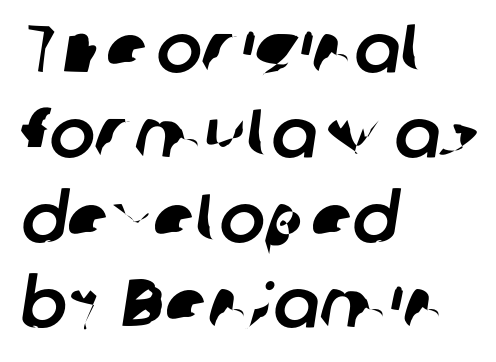
The letters advance in unequal steps, a hallmark of proportional type. Each line starts at the same left margin while the right side varies. The type is set solid horizontally, with unmodified tracking. To sum up the face: it is a sans, with no serifs. Anything drawn beneath the words? Only blank space.
